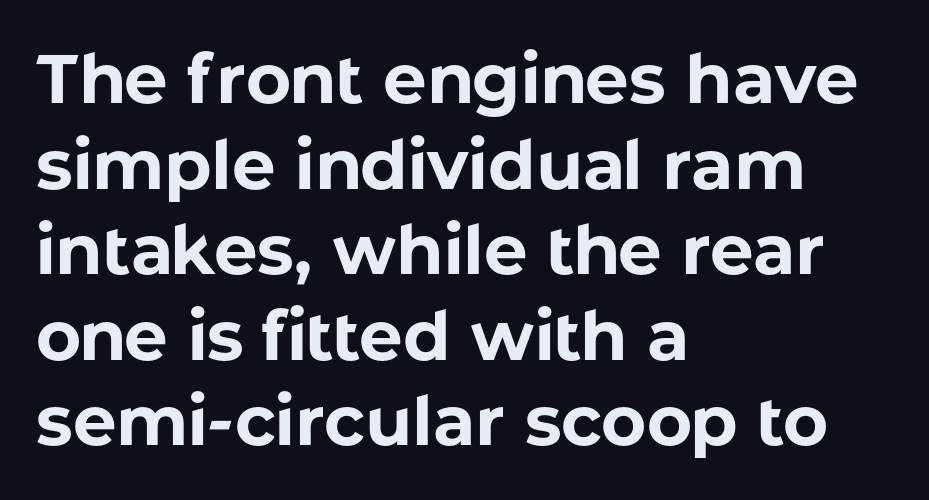
Here the glyphs are tracked normally, forming tight word shapes. Casual observation: everything's shoved over to the left. The font family rendered here belongs to the sans-serif group. What weight is shown? A full bold with thick strokes. Letters rest on an invisible, unmarked baseline.
